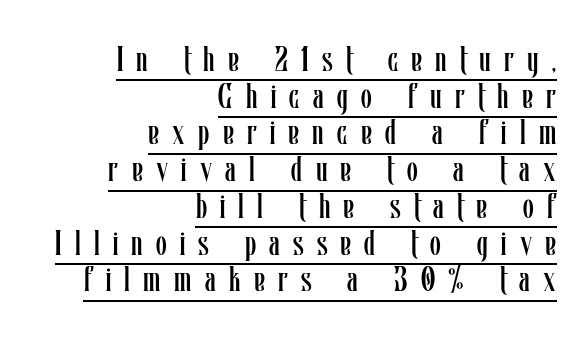
The image shows 35 px regular-weight, condensed type, upright; set right-aligned, tight line spacing (1.05x), unusually wide letter spacing (+0.38 em), underlined; low stroke contrast and a medium x-height.
